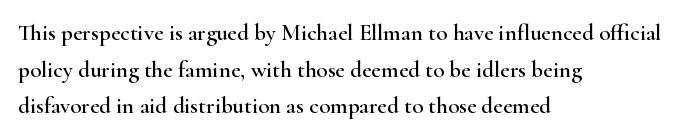
Rendered with straight, roman letterforms. Notice how the passage keeps a crisp vertical edge on the left only. A typesetter would call this leading conventional body-copy spacing. Is the letter spacing exaggerated? No — it looks like the ordinary default.
